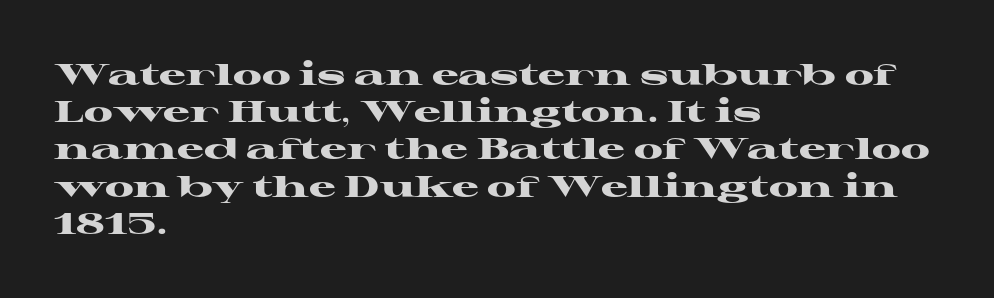
{"serif": "yes", "italic": "no", "bold": "yes", "weight": "heavy", "width": "wide", "stroke_contrast": "high", "x_height": "medium", "monospaced": "no", "underline": "no", "align": "left", "line_spacing_ratio": 1.24, "letter_spacing": "normal", "letter_spacing_em": 0.0, "glyph_px": 30}
